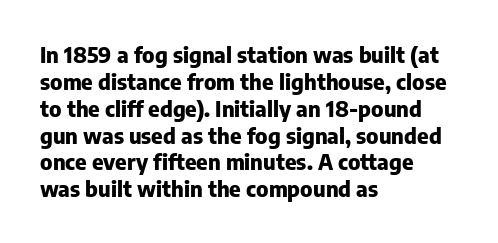
A typesetter would mark this as roman, not italic. What stands out about the letter spacing? Nothing — it is the standard amount. The baseline area is clear. Caption: bold face, heavy strokes.
